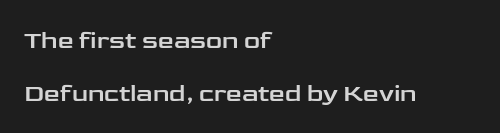
Q: Is the text italic (slanted)? A: No, it is upright.
Q: Is the text underlined? A: No.
Q: How is the paragraph aligned? A: Left-aligned.
Q: Is the spacing between letters normal or unusually wide? A: Normal.
Q: Is the spacing between lines tight, normal or loose? A: Loose.
